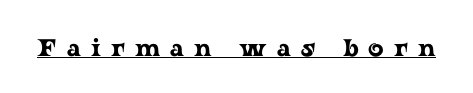
Q: Is the text italic (slanted)? A: No, it is upright.
Q: Is the text underlined? A: Yes.
Q: Is the spacing between letters normal or unusually wide? A: Unusually wide.
